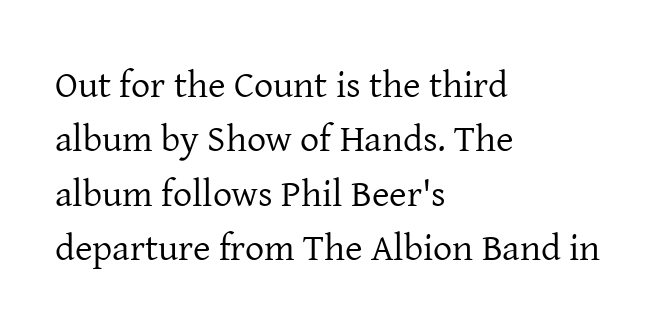
Q: Is the text bold? A: No.
Q: Is the text italic (slanted)? A: No, it is upright.
Q: Is the typeface a serif or a sans-serif typeface? A: Serif.
Q: Is the text underlined? A: No.
Q: How is the paragraph aligned? A: Left-aligned.
Q: Is the spacing between letters normal or unusually wide? A: Normal.
Q: Is the spacing between lines tight, normal or loose? A: Normal.
Q: Width (condensed, normal, or wide)? A: Normal.
Q: Stroke contrast? A: Low.
Q: x-height? A: Medium.
Q: Monospaced? A: No.
